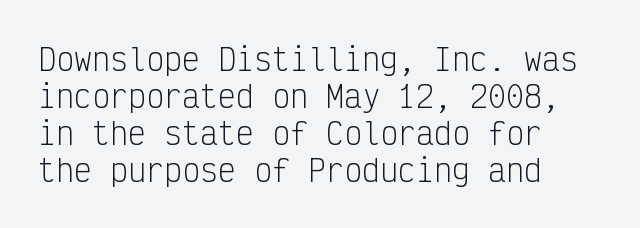
Q: Is the text bold? A: No.
Q: Is the text italic (slanted)? A: No, it is upright.
Q: Is the typeface a serif or a sans-serif typeface? A: Sans-serif.
Q: Is the text underlined? A: No.
Q: How is the paragraph aligned? A: Left-aligned.
Q: Is the spacing between letters normal or unusually wide? A: Normal.
Q: Width (condensed, normal, or wide)? A: Condensed.
Q: Stroke contrast? A: Low.
Q: x-height? A: Medium.
Q: Monospaced? A: Yes.
